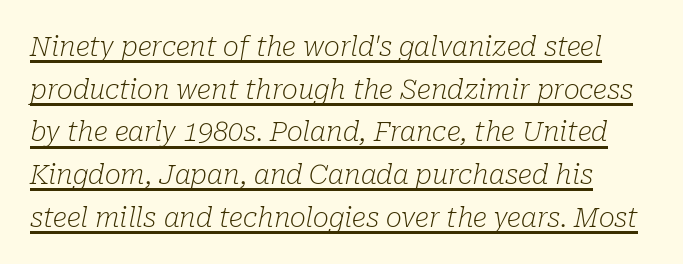
Q: Is the text bold? A: No.
Q: Is the text italic (slanted)? A: Yes, it leans right by about 10 degrees.
Q: Is the text underlined? A: Yes.
Q: Is the spacing between letters normal or unusually wide? A: Normal.
Q: Is the spacing between lines tight, normal or loose? A: Normal.
